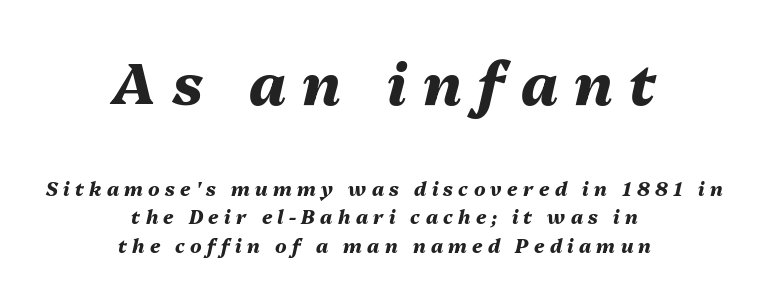
{"italic": "yes", "lean": "right", "slant_degrees": 13, "bold": "yes", "weight": "heavy", "width": "normal", "stroke_contrast": "medium", "x_height": "medium", "monospaced": "no", "underline": "no", "align": "center", "line_spacing": "normal", "line_spacing_ratio": 1.52, "letter_spacing": "wide", "letter_spacing_em": 0.28, "larger_block": "first", "size_ratio": 3.05, "glyph_px": 58}
